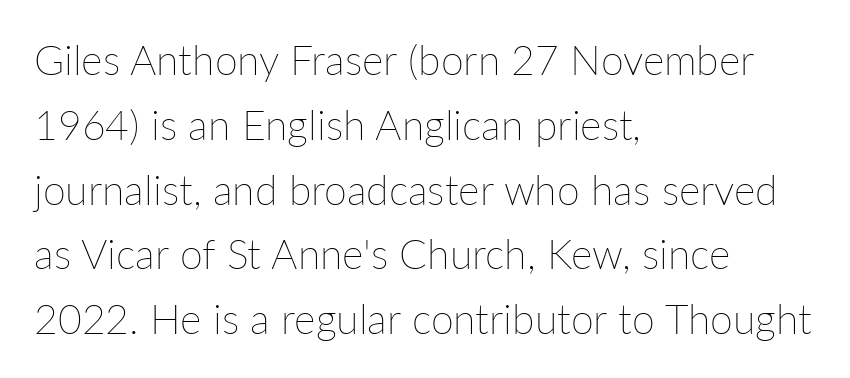
No word sits above an underline. The passage shown has conventional tracking throughout. The block of text has a typical density, with ordinary space between rows. The compositor pushed each line to the left boundary. The letters stand upright; this is a roman face.
